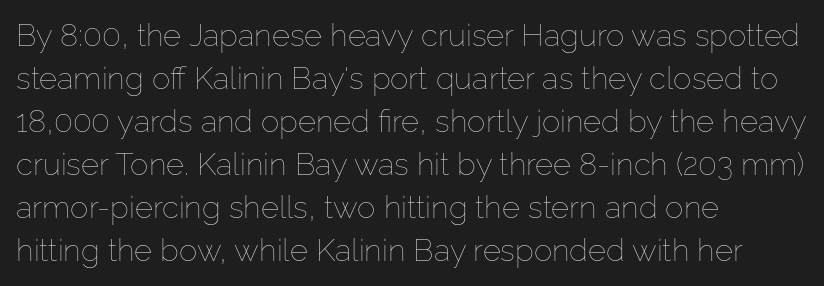
The rendering uses natural spacing where letterforms have individual widths. Notice how the stems are strictly vertical — no italics here. The setting favours the left margin, as ordinary paragraphs usually do. The vertical gap from one line to the next is medium. Any mark beneath the type? The region is blank.
